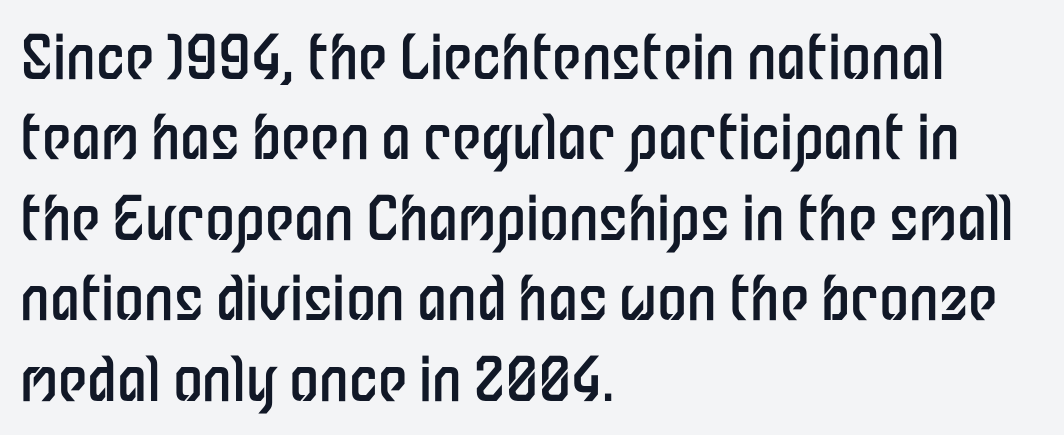
The image shows 60 px regular-weight, condensed sans-serif type, upright; set left-aligned, normal line spacing (1.34x), normal letter spacing, not underlined; low stroke contrast and a medium x-height.
